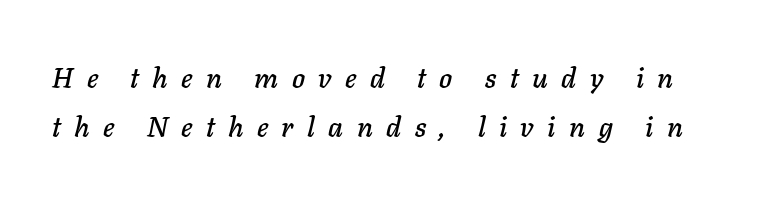
{"italic": "yes", "lean": "right", "slant_degrees": 11, "width": "normal", "stroke_contrast": "low", "x_height": "medium", "monospaced": "no", "underline": "no", "line_spacing_ratio": 1.75, "letter_spacing": "wide", "letter_spacing_em": 0.48, "glyph_px": 28}
